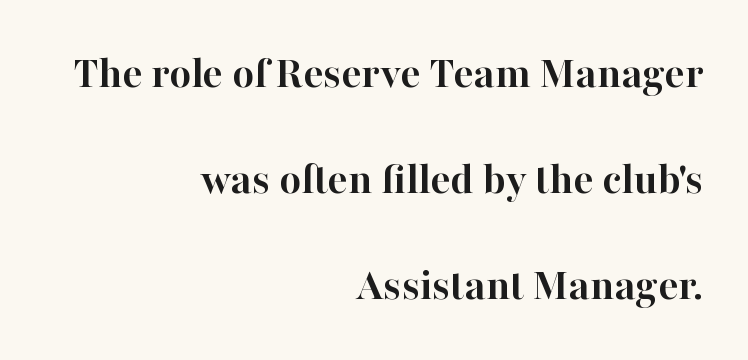
{"serif": "yes", "italic": "no", "bold": "yes", "weight": "semibold", "width": "normal", "stroke_contrast": "high", "x_height": "medium", "monospaced": "no", "underline": "no", "align": "right", "line_spacing": "loose", "line_spacing_ratio": 2.26, "letter_spacing": "normal", "letter_spacing_em": 0.0, "glyph_px": 47}
